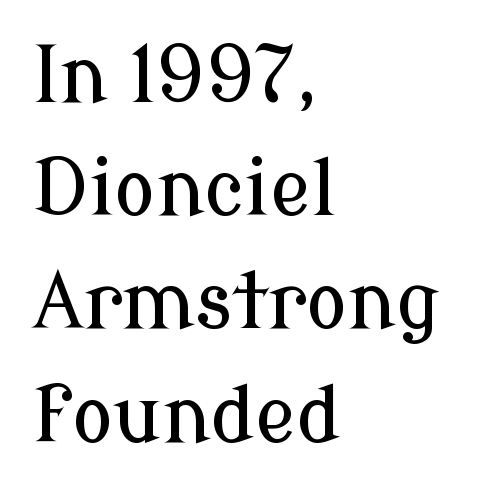
The image shows 77 px serif type, upright; set left-aligned, normal line spacing (1.47x), normal letter spacing, not underlined; low stroke contrast and a medium x-height.
